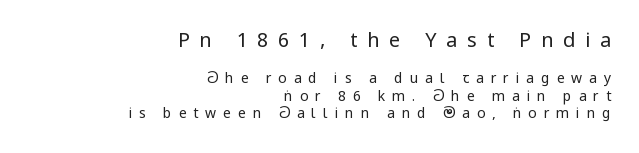
Q: Is the text bold? A: No.
Q: Is the text italic (slanted)? A: No, it is upright.
Q: Is the text underlined? A: No.
Q: How is the paragraph aligned? A: Right-aligned.
Q: Is the spacing between letters normal or unusually wide? A: Unusually wide.
Q: Is the spacing between lines tight, normal or loose? A: Normal.
Q: Which block of text is set in a larger size, the first (top) or the second (bottom)? A: The first (top) one.
